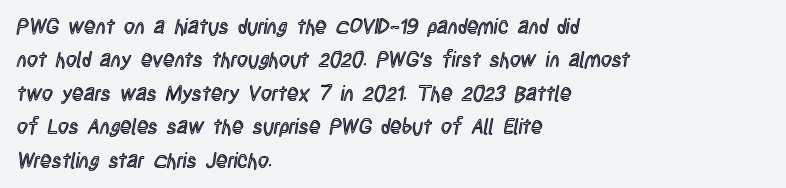
Nobody drew a line under any word here. A student would call this left alignment; a typographer would say flush left, rag right. In terms of leading, this rendering sits right in the middle. Characters follow at the spacing the type designer built in.
